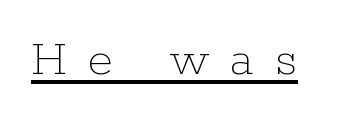
Q: Is the text bold? A: No.
Q: Is the text italic (slanted)? A: No, it is upright.
Q: Is the text underlined? A: Yes.
Q: Is the spacing between letters normal or unusually wide? A: Unusually wide.
Q: Width (condensed, normal, or wide)? A: Normal.
Q: Stroke contrast? A: Low.
Q: x-height? A: Medium.
Q: Monospaced? A: No.
